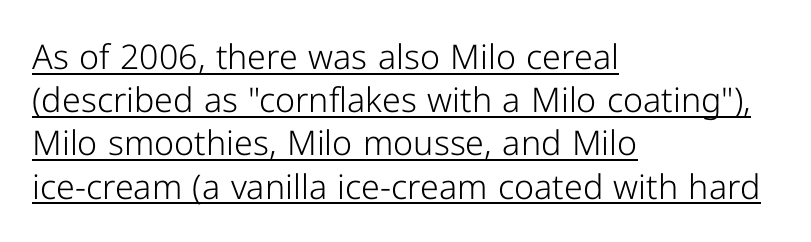
The image shows 34 px light sans-serif type, upright; set left-aligned, normal line spacing (1.27x), normal letter spacing, underlined; low stroke contrast and a medium x-height.
